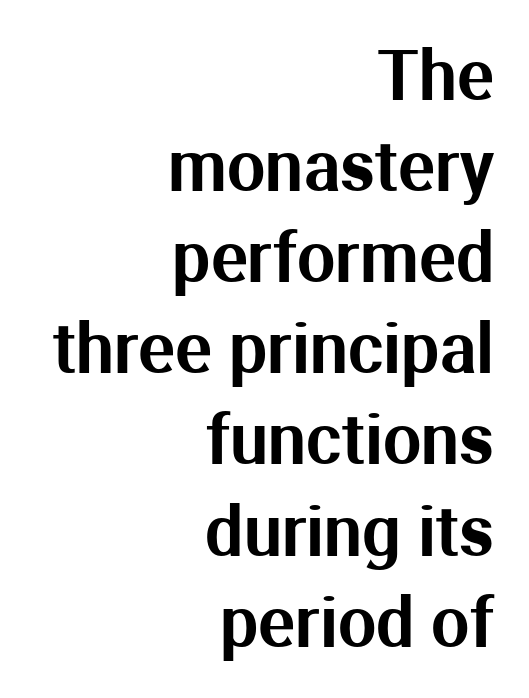
{"serif": "no", "italic": "no", "width": "normal", "stroke_contrast": "medium", "x_height": "medium", "monospaced": "no", "underline": "no", "align": "right", "line_spacing": "normal", "line_spacing_ratio": 1.34, "letter_spacing": "normal", "letter_spacing_em": 0.0, "glyph_px": 68}
